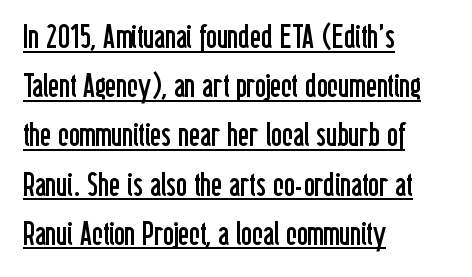
Underlined type. All the whitespace from short lines collects on the right. Weight class: somewhere from thin through regular. Is there any slant? The stems are plumb. Evenly set lines give the paragraph a standard silhouette.
